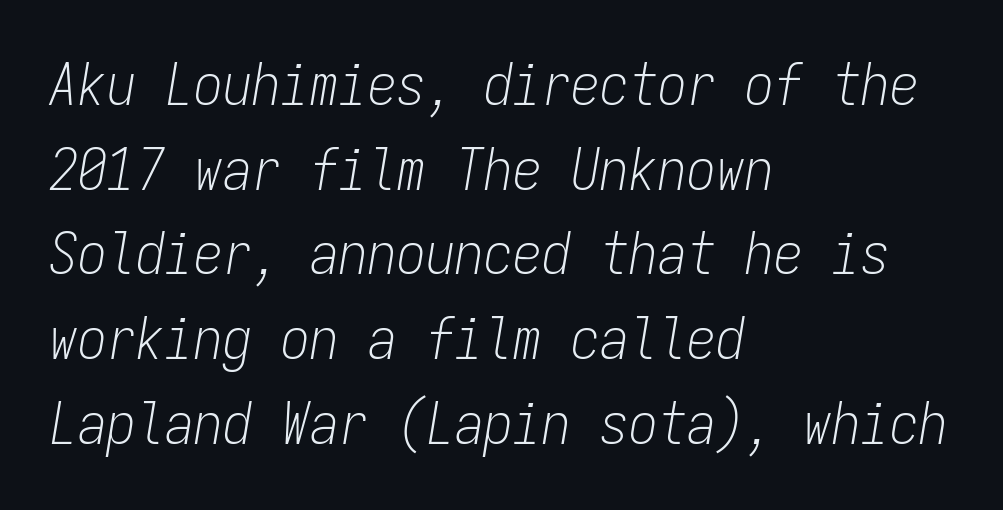
On a weight scale, this lands at 450 or below. Style check: oblique. This sample has the even, mechanical cadence of fixed-width lettering. Does the leading feel generous? No, just average. You could call the tracking neutral — neither tight nor loose.
